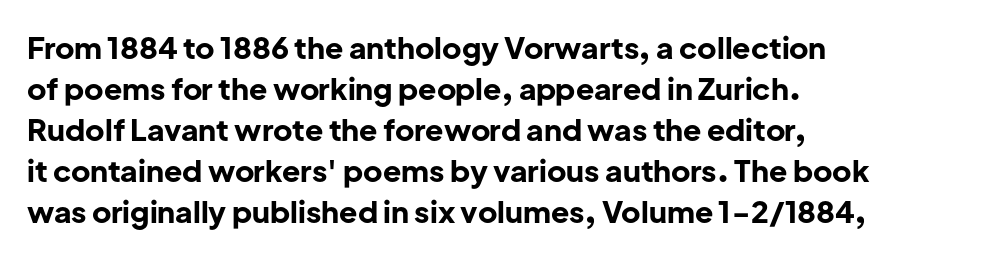
Q: Is the text bold? A: Yes.
Q: Is the text italic (slanted)? A: No, it is upright.
Q: Is the typeface a serif or a sans-serif typeface? A: Sans-serif.
Q: Is the text underlined? A: No.
Q: How is the paragraph aligned? A: Left-aligned.
Q: Is the spacing between letters normal or unusually wide? A: Normal.
Q: Is the spacing between lines tight, normal or loose? A: Normal.
Q: Width (condensed, normal, or wide)? A: Normal.
Q: Stroke contrast? A: Low.
Q: x-height? A: Medium.
Q: Monospaced? A: No.
